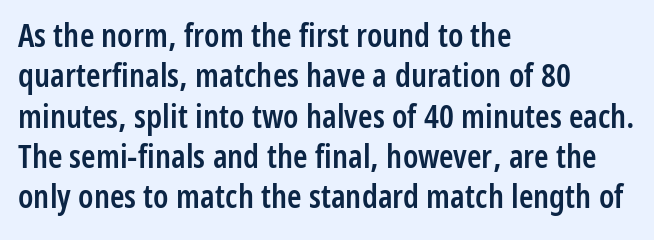
The image shows 33 px semibold, condensed sans-serif type, upright; set left-aligned, line spacing 1.22x, normal letter spacing, not underlined; low stroke contrast and a medium x-height.
